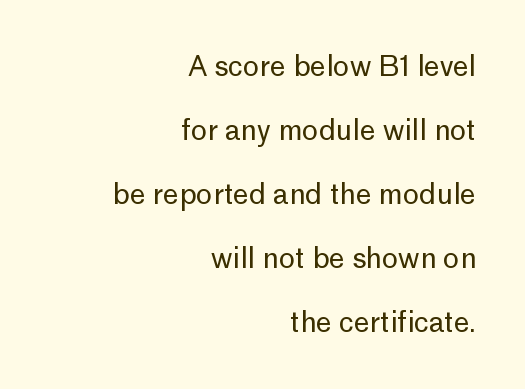
The image shows 28 px regular-weight sans-serif type, upright; set right-aligned, loose line spacing (2.29x), normal letter spacing, not underlined; low stroke contrast and a medium x-height.
